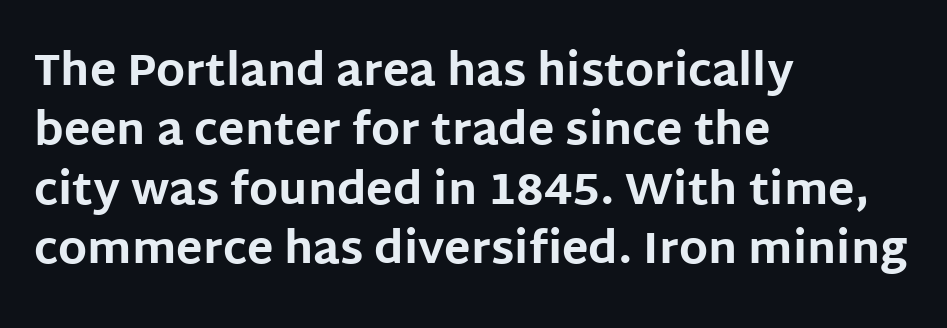
Style check: upright. Horizontal bands of white between lines are of average thickness. Character widths vary here, with narrow letters taking less room than wide ones. Unlike a traditional serif, this face leaves its strokes unadorned.
